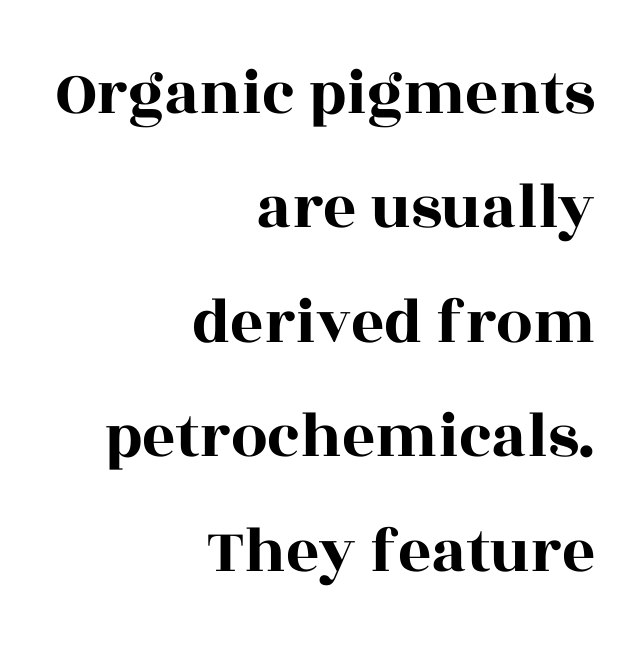
Words appear dense and cohesive because spacing is normal. Teacher's note: observe the even right margin — that is flush-right alignment. The lettering holds an erect, upright posture throughout. Type without underlining.
